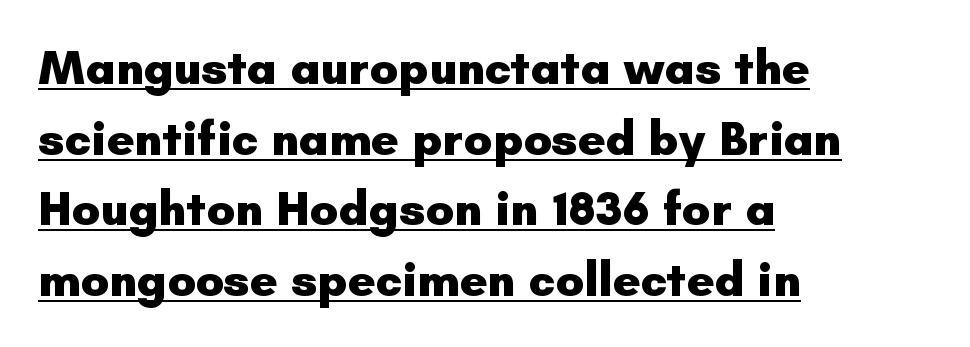
The image shows 48 px heavy sans-serif type, upright; set left-aligned, normal line spacing (1.47x), normal letter spacing, underlined; low stroke contrast and a small x-height.
